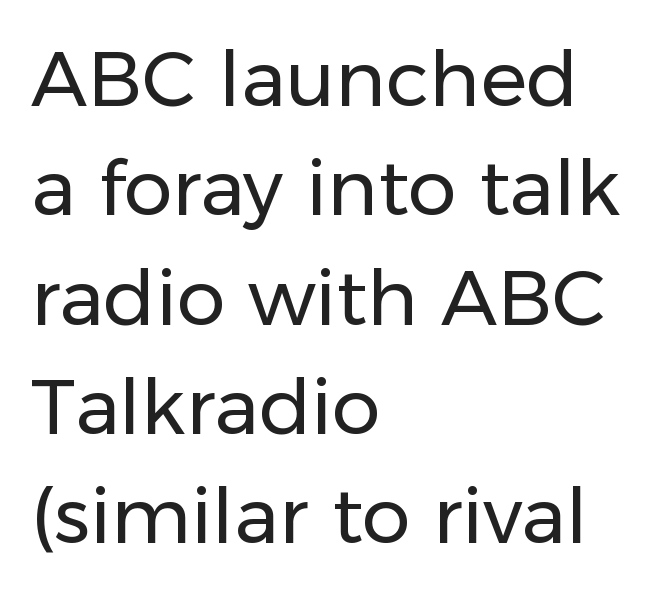
The setting favours the left margin, as ordinary paragraphs usually do. The rows are spaced the way most documents space them. Type without underlining. This sample uses an upright cut, with every glyph sitting square on the baseline. A quiet, ordinary-to-light weight characterises the typeface.
